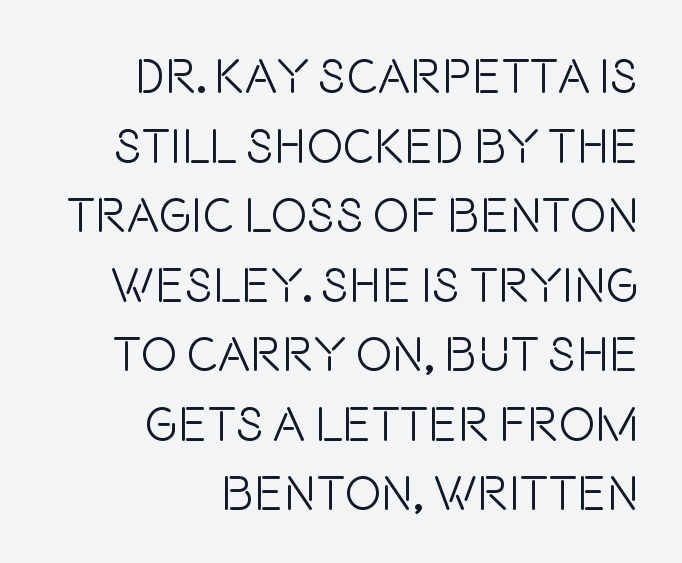
The image shows 49 px light, condensed sans-serif type, upright; set right-aligned, normal line spacing (1.42x), normal letter spacing, not underlined; low stroke contrast and a large x-height.
